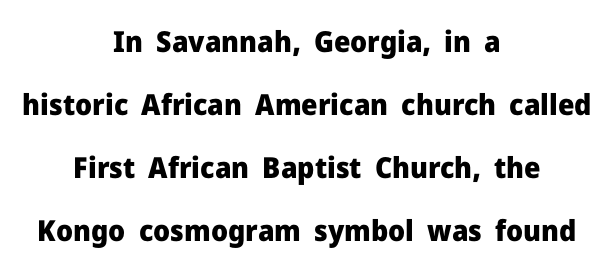
{"serif": "no", "italic": "no", "bold": "yes", "weight": "heavy", "width": "normal", "stroke_contrast": "low", "x_height": "medium", "monospaced": "no", "underline": "no", "align": "center", "line_spacing": "loose", "line_spacing_ratio": 2.17, "letter_spacing": "normal", "letter_spacing_em": 0.0, "glyph_px": 29}
